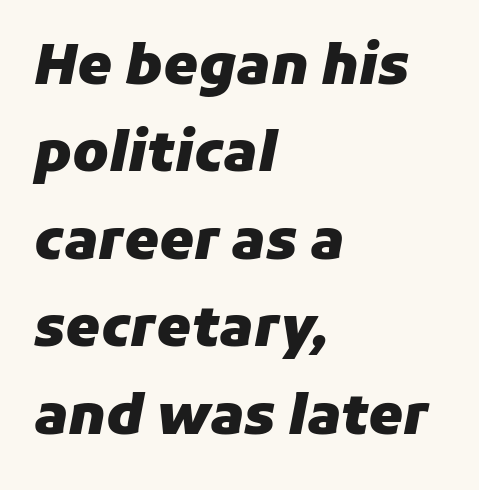
The space between consecutive lines is moderate. Strong, thick strokes mark this as bold type. Think of a printed novel: that variable character pitch is what you see here. These lines keep a tight, regular rhythm from letter to letter. Yep, that's italic — everything's leaning.
